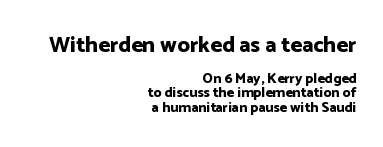
Q: Is the text bold? A: Yes.
Q: Is the text italic (slanted)? A: No, it is upright.
Q: Is the text underlined? A: No.
Q: How is the paragraph aligned? A: Right-aligned.
Q: Is the spacing between letters normal or unusually wide? A: Normal.
Q: Is the spacing between lines tight, normal or loose? A: Tight.
Q: Which block of text is set in a larger size, the first (top) or the second (bottom)? A: The first (top) one.
